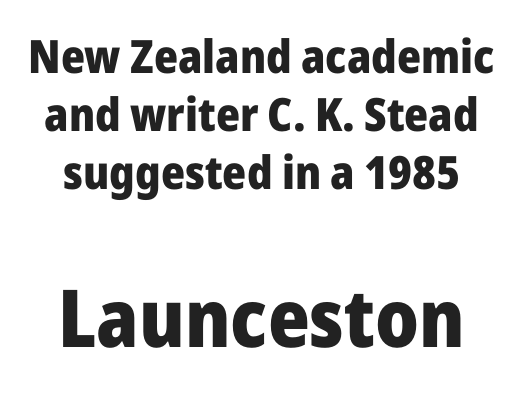
Weight: bold. Which chunk is bigger? The second one — the bottom block dwarfs the top. The space directly below the letters is spotless. Compared with typical body copy, the letter spacing here is the same. In terms of posture, this sample is upright. Interline gaps are of average width in this sample.
